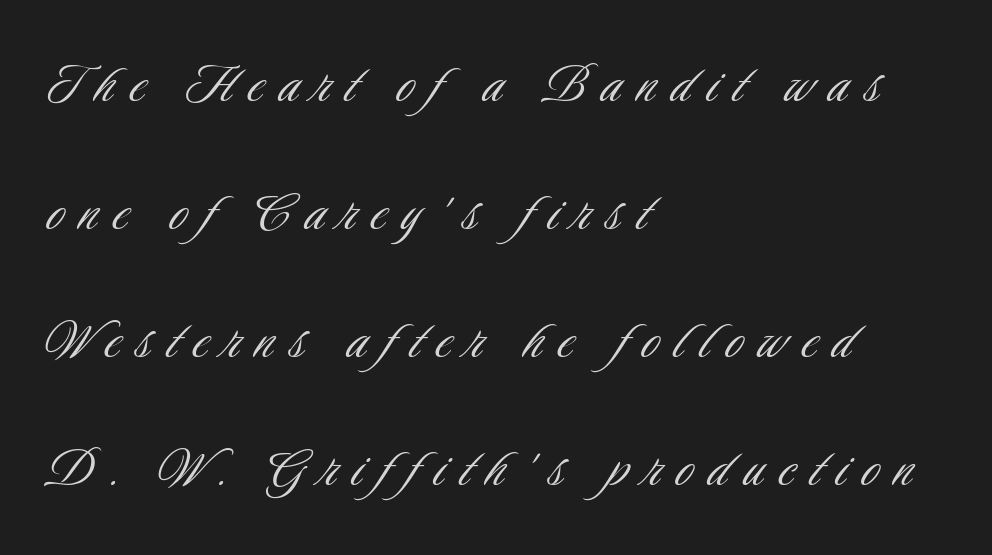
The passage is arranged the way most books set body copy — flush left. Honestly, the rows look like they've been pulled way apart. No extra ink here — the face is not bold.
